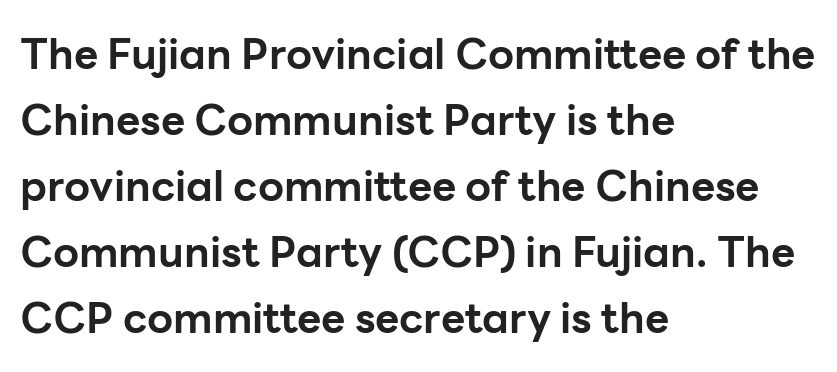
The glyphs are unaccompanied by any horizontal stroke below them. Look at the bottom of the vertical strokes: they stop flat, with no serifs. Italic? Not at all — the glyphs are vertical. How are the letters spaced? Ordinarily, with no added tracking. These words are printed bold, with thick strokes throughout.
